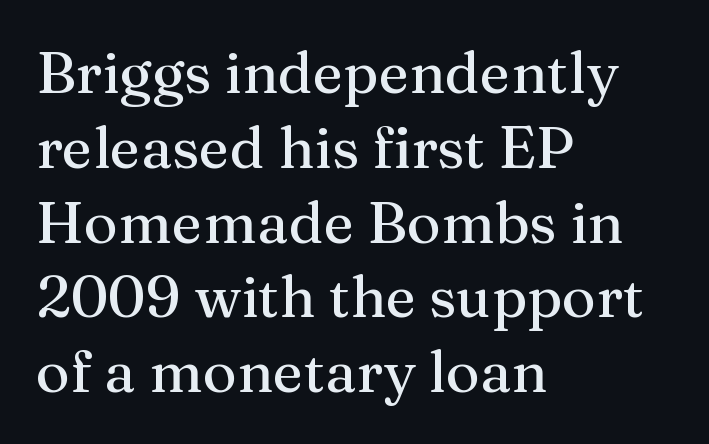
Q: Is the text italic (slanted)? A: No, it is upright.
Q: Is the typeface a serif or a sans-serif typeface? A: Serif.
Q: Is the text underlined? A: No.
Q: How is the paragraph aligned? A: Left-aligned.
Q: Is the spacing between letters normal or unusually wide? A: Normal.
Q: Is the spacing between lines tight, normal or loose? A: Normal.
Q: Width (condensed, normal, or wide)? A: Normal.
Q: Stroke contrast? A: Medium.
Q: x-height? A: Medium.
Q: Monospaced? A: No.
